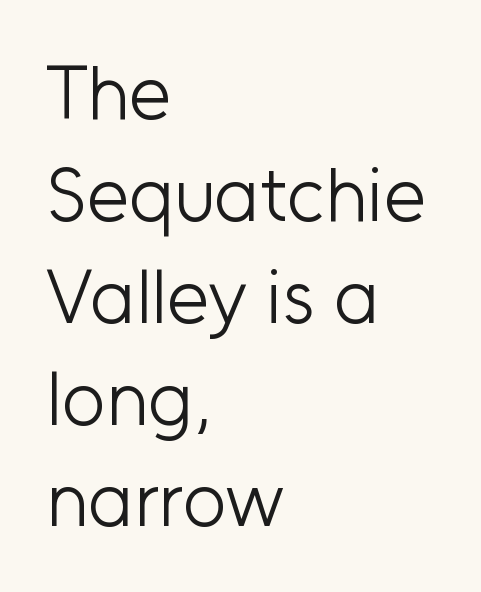
{"serif": "no", "italic": "no", "bold": "no", "weight": "light", "width": "normal", "stroke_contrast": "low", "x_height": "medium", "monospaced": "no", "underline": "no", "align": "left", "line_spacing": "normal", "line_spacing_ratio": 1.34, "letter_spacing": "normal", "letter_spacing_em": 0.0, "glyph_px": 76}
